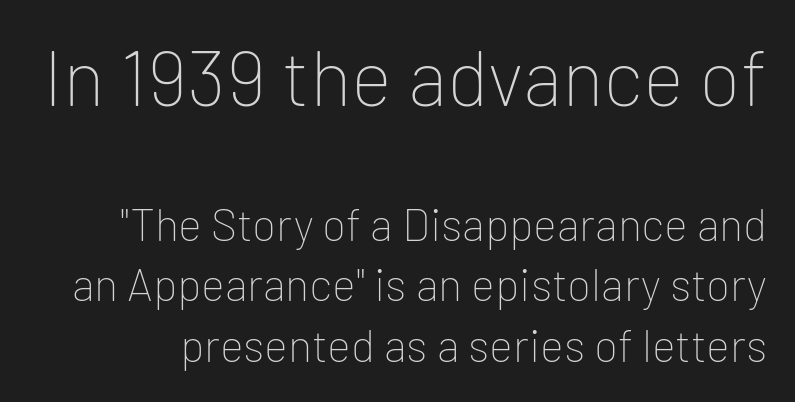
Q: Is the text bold? A: No.
Q: Is the text italic (slanted)? A: No, it is upright.
Q: Is the typeface a serif or a sans-serif typeface? A: Sans-serif.
Q: Is the text underlined? A: No.
Q: Is the spacing between letters normal or unusually wide? A: Normal.
Q: Is the spacing between lines tight, normal or loose? A: Normal.
Q: Which block of text is set in a larger size, the first (top) or the second (bottom)? A: The first (top) one.
Q: Width (condensed, normal, or wide)? A: Normal.
Q: Stroke contrast? A: Low.
Q: x-height? A: Medium.
Q: Monospaced? A: No.
